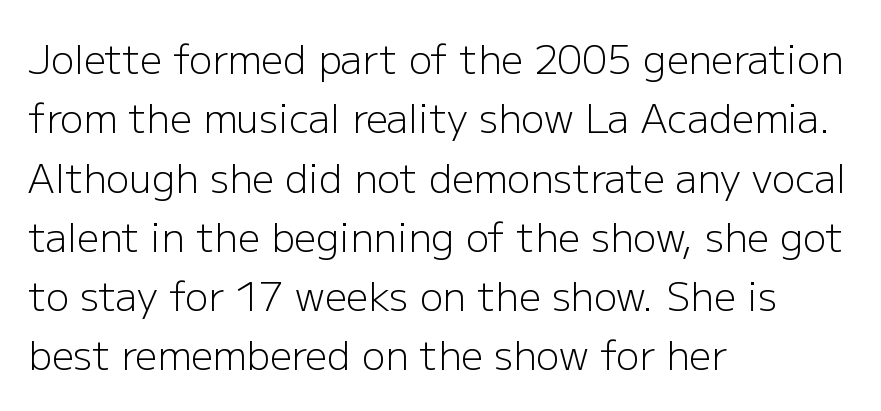
{"serif": "no", "italic": "no", "bold": "no", "weight": "light", "width": "normal", "stroke_contrast": "low", "x_height": "medium", "monospaced": "no", "underline": "no", "align": "left", "line_spacing": "normal", "line_spacing_ratio": 1.52, "letter_spacing": "normal", "letter_spacing_em": 0.0, "glyph_px": 39}
